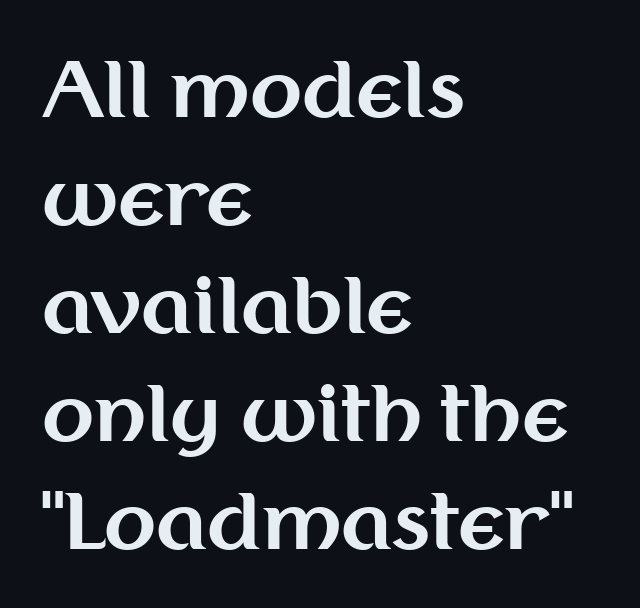
The image shows 76 px bold sans-serif type, upright; set left-aligned, normal line spacing (1.42x), normal letter spacing, not underlined; medium stroke contrast and a medium x-height.
